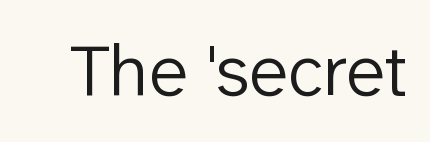
Q: Is the text bold? A: No.
Q: Is the text italic (slanted)? A: No, it is upright.
Q: Is the typeface a serif or a sans-serif typeface? A: Sans-serif.
Q: Is the text underlined? A: No.
Q: Is the spacing between letters normal or unusually wide? A: Normal.
Q: Width (condensed, normal, or wide)? A: Normal.
Q: Stroke contrast? A: Low.
Q: x-height? A: Medium.
Q: Monospaced? A: No.
